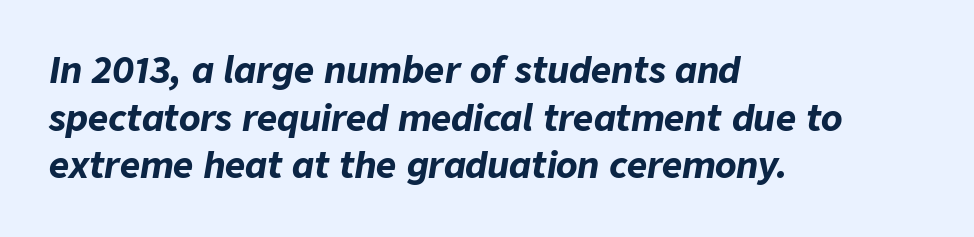
The image shows 35 px bold type, italic (leaning right); set left-aligned, normal line spacing (1.36x), normal letter spacing, not underlined; low stroke contrast and a medium x-height.
